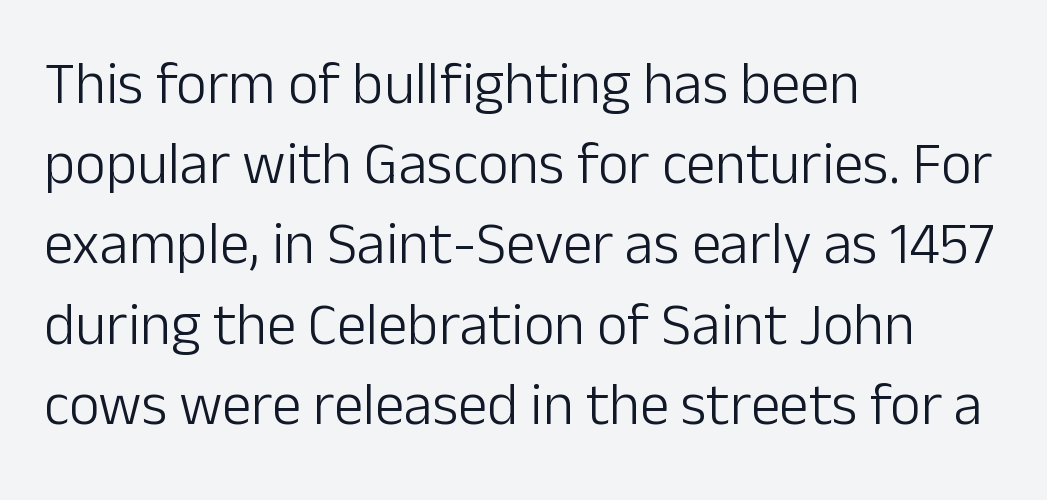
{"serif": "no", "italic": "no", "bold": "no", "weight": "light", "width": "normal", "stroke_contrast": "low", "x_height": "medium", "monospaced": "no", "underline": "no", "align": "left", "line_spacing": "normal", "line_spacing_ratio": 1.36, "letter_spacing": "normal", "letter_spacing_em": 0.0, "glyph_px": 59}
